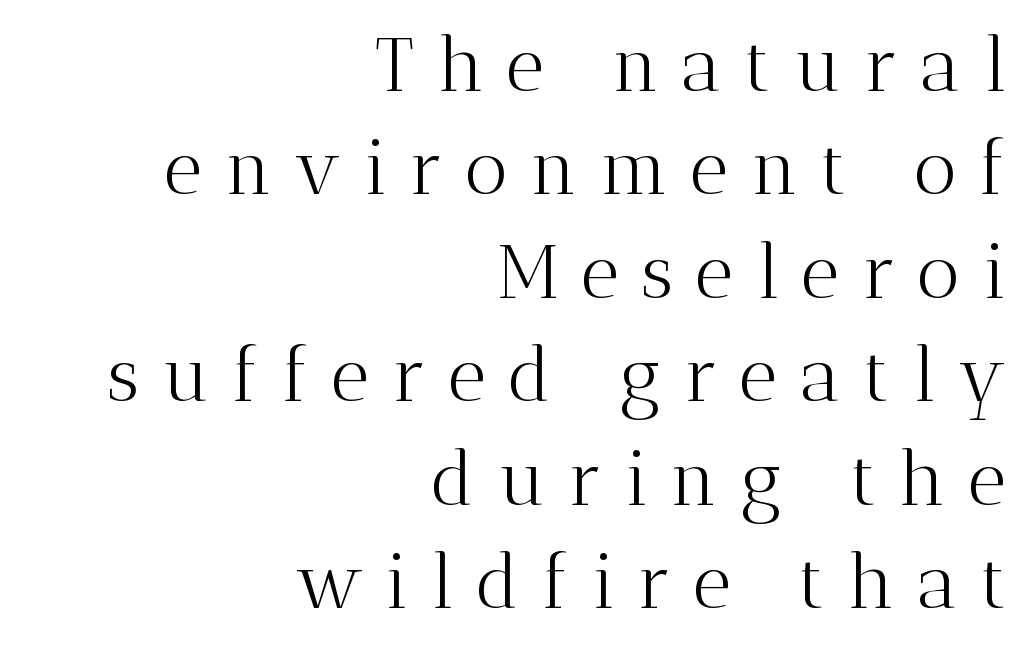
No letter is thick-stroked: the sample isn't bold. Notice how the passage keeps a crisp vertical edge on the right only. The lettering stays uniformly vertical, giving the passage a roman look. Note the varied advance widths — an 'i' is clearly narrower than an 'm'.
